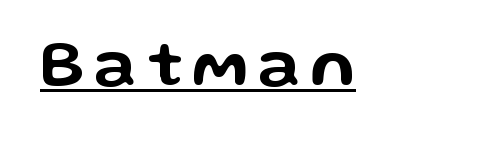
The image shows 68 px wide sans-serif type, upright; set underlined; low stroke contrast and a medium x-height.
